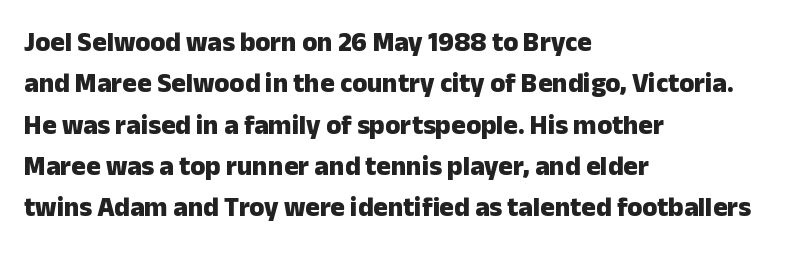
Q: Is the text bold? A: Yes.
Q: Is the text italic (slanted)? A: No, it is upright.
Q: Is the text underlined? A: No.
Q: How is the paragraph aligned? A: Left-aligned.
Q: Is the spacing between letters normal or unusually wide? A: Normal.
Q: Is the spacing between lines tight, normal or loose? A: Normal.
